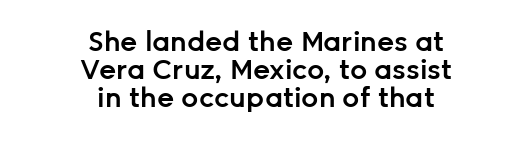
Does the lettering tilt? It doesn't — this is upright. Successive baselines arrive quickly, one right under another. Nothing unusual about the tracking: characters are spaced as the font intends. One-word summary of the alignment: center. The gap between lines stays unmarked.
